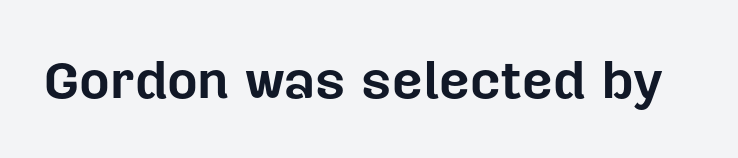
Nobody touched the tracking dial on this one. Character widths vary here, with narrow letters taking less room than wide ones. Heft: maximum for text — a bold. To sum up the face: it is a sans, with no serifs. Unmarked baselines from the first word to the last.
